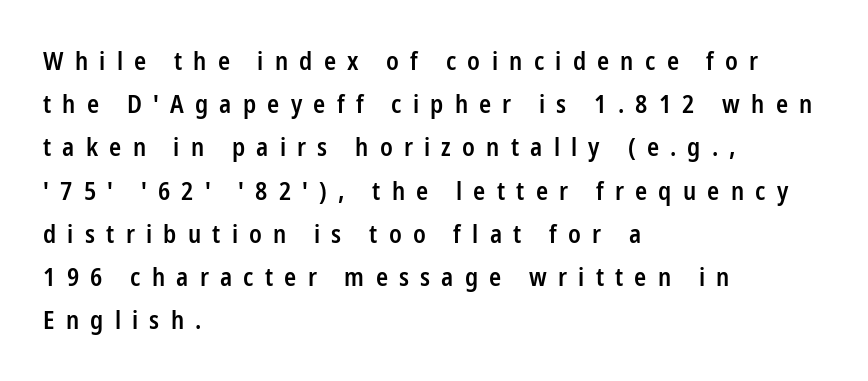
If you drew a line through each stem, it would be perfectly vertical. Caption: multi-line text, flush left, ragged right. The rendering inserts visible extra space after every character. Any mark beneath the type? The region is blank. A somewhat darkened texture: the type is semibold rather than bold.
